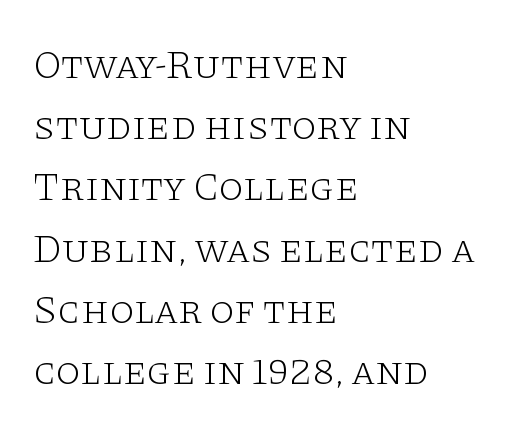
The image shows 40 px light, wide serif type, upright; set left-aligned, normal line spacing (1.53x), normal letter spacing, not underlined; low stroke contrast and a large x-height.
